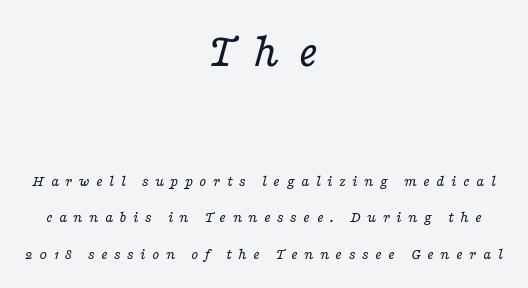
The image shows 48 px regular-weight, wide serif type, italic (leaning right); set centered, loose line spacing (2.28x), unusually wide letter spacing (+0.39 em), not underlined; the first (top) block is 3.0x larger; low stroke contrast and a medium x-height.
